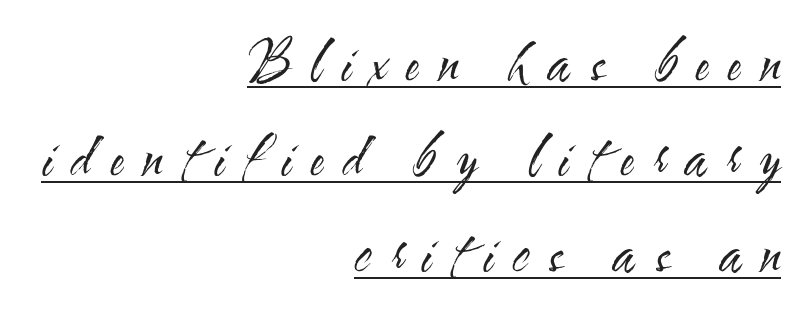
Is the stroke heavy? The answer is a plain regular-or-lighter. Which margin do the lines hug? The right one — the left edge is uneven. Is this a fixed-width face? No — the glyphs have proportional, varying widths.
